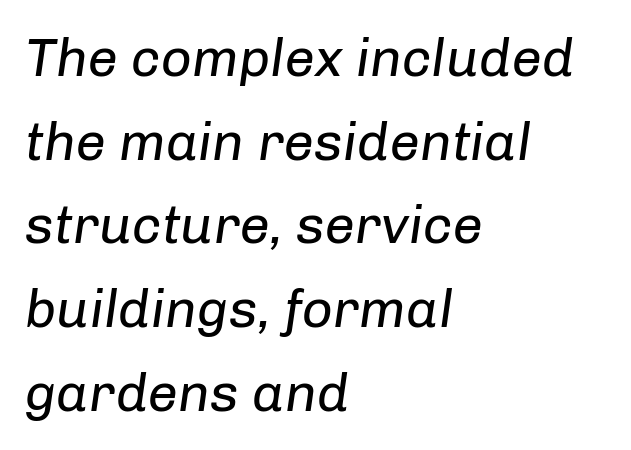
The image shows 54 px regular-weight type, italic (leaning right); set left-aligned, normal line spacing (1.55x), normal letter spacing, not underlined; low stroke contrast and a medium x-height.
